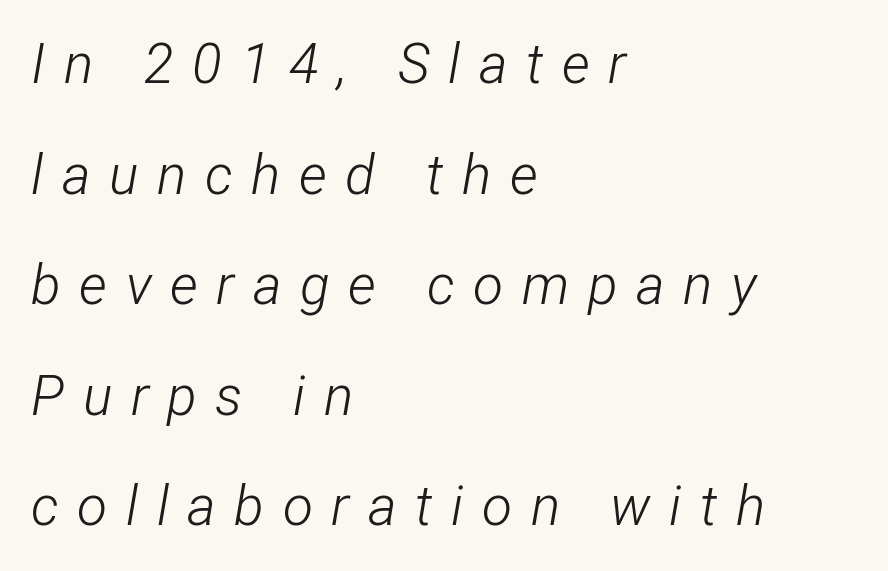
Q: Is the text bold? A: No.
Q: Is the text italic (slanted)? A: Yes, it leans right by about 12 degrees.
Q: Is the text underlined? A: No.
Q: How is the paragraph aligned? A: Left-aligned.
Q: Is the spacing between letters normal or unusually wide? A: Unusually wide.
Q: Is the spacing between lines tight, normal or loose? A: Loose.
Q: Width (condensed, normal, or wide)? A: Condensed.
Q: Stroke contrast? A: Low.
Q: x-height? A: Medium.
Q: Monospaced? A: No.
